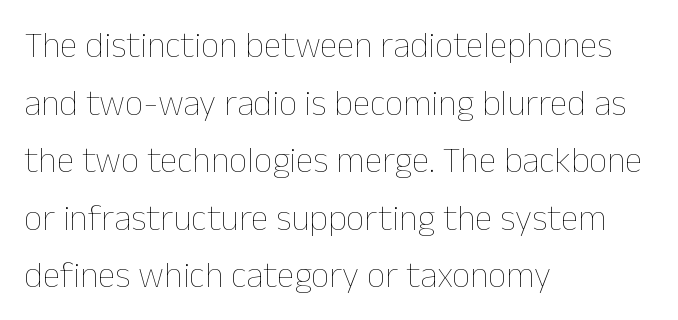
{"italic": "no", "bold": "no", "weight": "thin", "width": "normal", "stroke_contrast": "low", "x_height": "medium", "monospaced": "no", "underline": "no", "align": "left", "line_spacing": "normal", "line_spacing_ratio": 1.6, "letter_spacing": "normal", "letter_spacing_em": 0.0, "glyph_px": 36}
